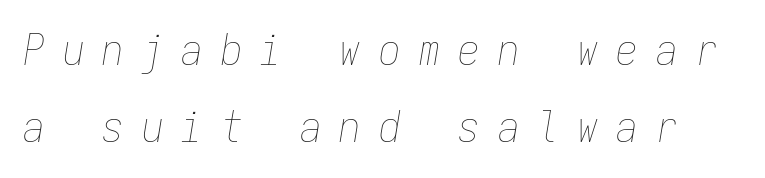
{"italic": "yes", "lean": "right", "slant_degrees": 9, "bold": "no", "weight": "thin", "width": "condensed", "stroke_contrast": "low", "x_height": "medium", "monospaced": "yes", "underline": "no", "line_spacing_ratio": 1.78, "letter_spacing": "wide", "letter_spacing_em": 0.42, "glyph_px": 43}
